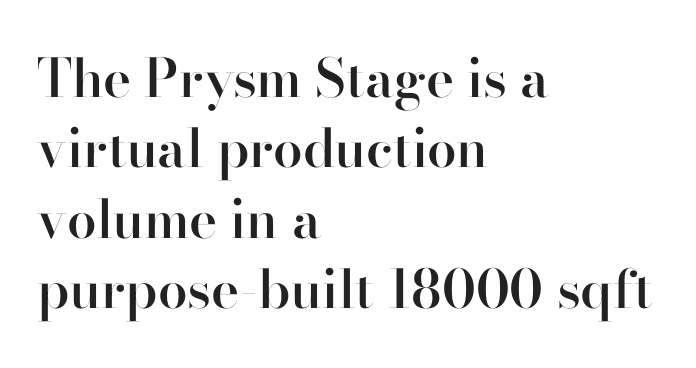
A clean baseline with only descenders dipping below it. Baseline-to-baseline distance is the conventional proportion of letter height. In terms of letterspacing, this is plain default setting. As a designer I'd log this as weight 600, semibold. The axis of the letterforms is exactly vertical.
